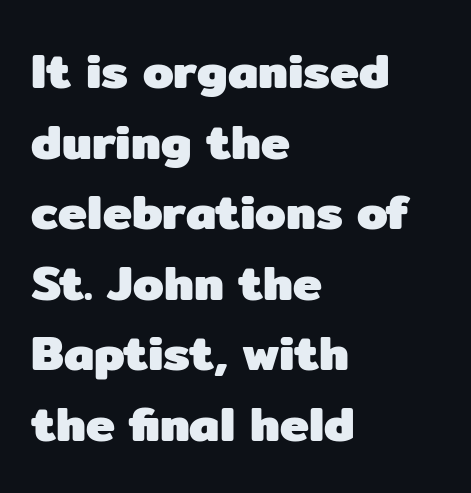
{"serif": "no", "italic": "no", "bold": "yes", "weight": "heavy", "width": "normal", "stroke_contrast": "low", "x_height": "medium", "monospaced": "no", "underline": "no", "align": "left", "line_spacing": "normal", "line_spacing_ratio": 1.44, "letter_spacing": "normal", "letter_spacing_em": 0.0, "glyph_px": 49}
